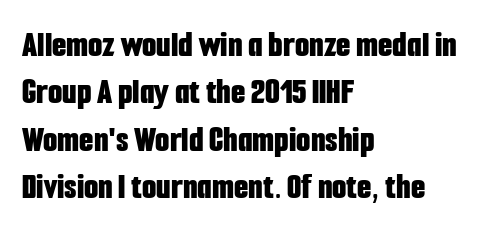
{"serif": "no", "italic": "no", "bold": "yes", "weight": "bold", "width": "condensed", "stroke_contrast": "low", "x_height": "medium", "monospaced": "no", "underline": "no", "align": "left", "line_spacing": "normal", "line_spacing_ratio": 1.28, "letter_spacing": "normal", "letter_spacing_em": 0.0, "glyph_px": 37}
